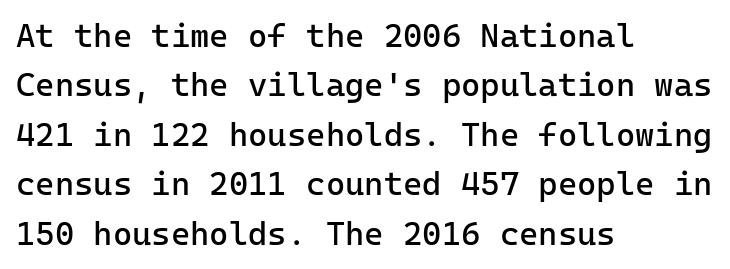
{"serif": "no", "italic": "no", "bold": "no", "weight": "regular", "width": "normal", "stroke_contrast": "low", "x_height": "medium", "monospaced": "yes", "underline": "no", "align": "left", "line_spacing": "normal", "line_spacing_ratio": 1.5, "letter_spacing": "normal", "letter_spacing_em": 0.0, "glyph_px": 33}
